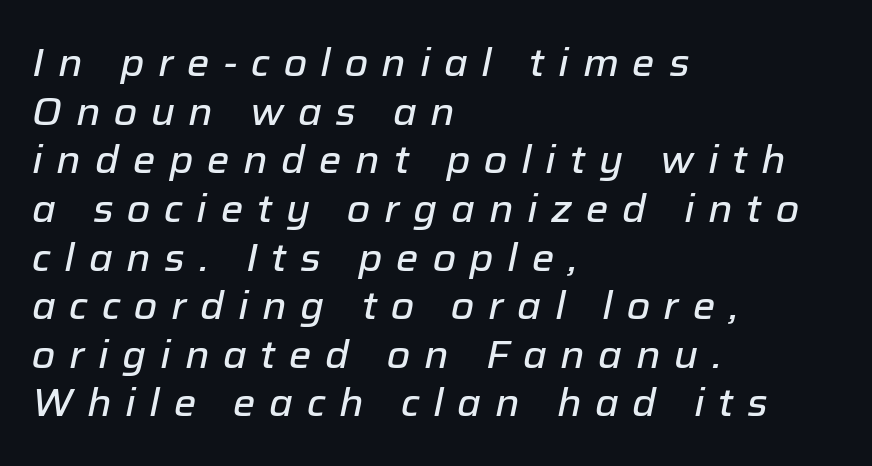
Notice how descenders clear the ascenders below comfortably — that's standard leading. Anything drawn beneath the words? Only blank space. Line starts are locked; line ends wander. Glyph-to-glyph distance is far greater than everyday printed text. Observe the lean: these are italic letterforms. Note the varied advance widths — an 'i' is clearly narrower than an 'm'.
